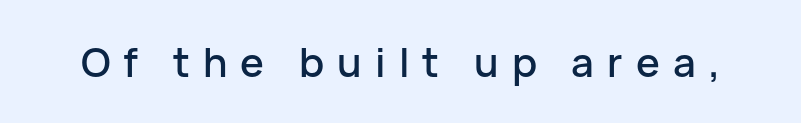
{"serif": "no", "italic": "no", "width": "normal", "stroke_contrast": "low", "x_height": "medium", "monospaced": "no", "underline": "no", "letter_spacing": "wide", "letter_spacing_em": 0.33, "glyph_px": 40}
